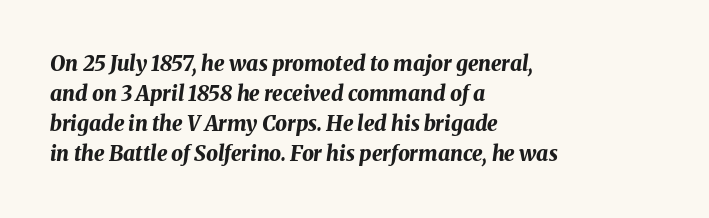
{"italic": "yes", "lean": "right", "slant_degrees": 8, "bold": "yes", "underline": "no", "align": "left", "line_spacing": "normal", "line_spacing_ratio": 1.43, "letter_spacing": "normal", "letter_spacing_em": 0.0, "glyph_px": 21}
